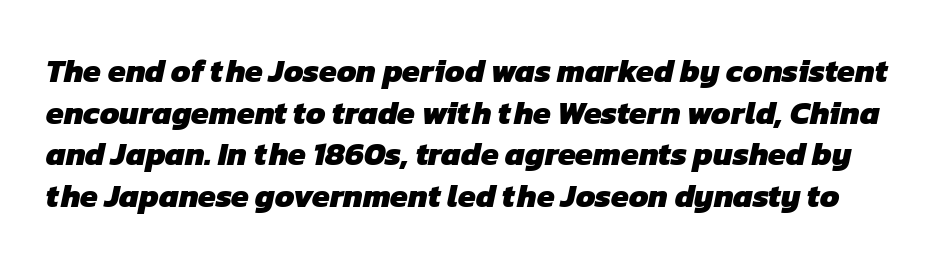
Descenders are the only things crossing below the line. How are the letters spaced? Ordinarily, with no added tracking. The letters are bold, with thick, heavy strokes. The letters carry no serifs — their stems end cleanly without finishing strokes. The space between consecutive lines is moderate.
